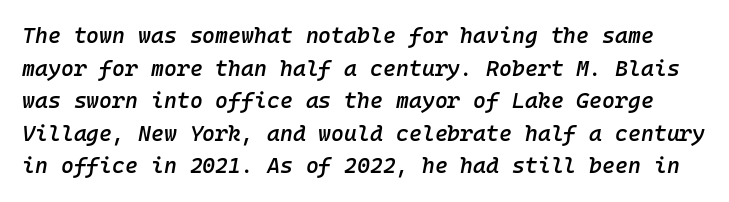
Q: Is the text bold? A: Semi-bold.
Q: Is the text italic (slanted)? A: Yes, it leans right by about 10 degrees.
Q: Is the text underlined? A: No.
Q: Is the spacing between letters normal or unusually wide? A: Normal.
Q: Is the spacing between lines tight, normal or loose? A: Normal.
